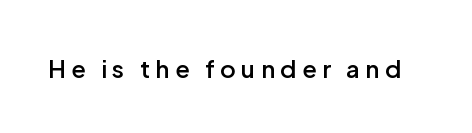
In terms of posture, this sample is upright. The glyphs are unaccompanied by any horizontal stroke below them. Each glyph is drawn with semibold strokes, heavier than normal yet not fully bold. The face used here is rendered with a markedly widened letterfit.
